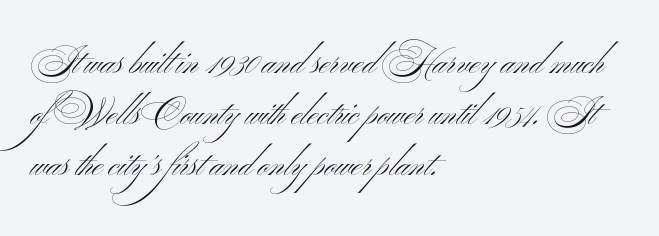
The image shows 36 px light, wide sans-serif type; set left-aligned, normal line spacing (1.42x), normal letter spacing, not underlined; medium stroke contrast and a small x-height.
